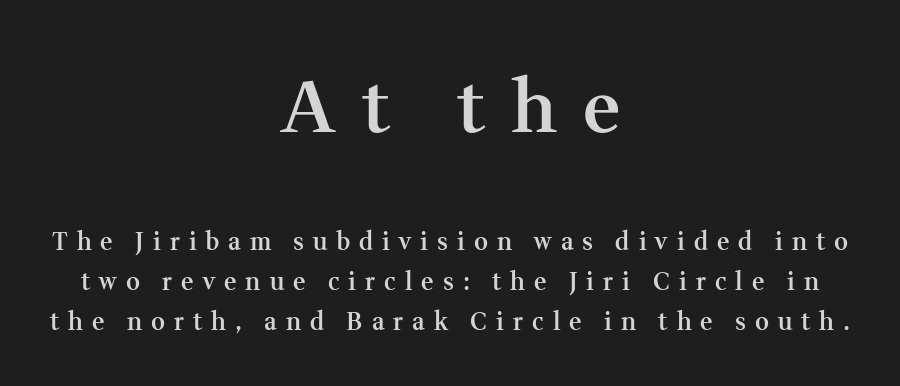
Q: Is the text bold? A: Semi-bold.
Q: Is the text italic (slanted)? A: No, it is upright.
Q: Is the typeface a serif or a sans-serif typeface? A: Serif.
Q: Is the text underlined? A: No.
Q: How is the paragraph aligned? A: Centered.
Q: Is the spacing between letters normal or unusually wide? A: Unusually wide.
Q: Is the spacing between lines tight, normal or loose? A: Normal.
Q: Which block of text is set in a larger size, the first (top) or the second (bottom)? A: The first (top) one.
Q: Width (condensed, normal, or wide)? A: Normal.
Q: Stroke contrast? A: Medium.
Q: x-height? A: Medium.
Q: Monospaced? A: No.
